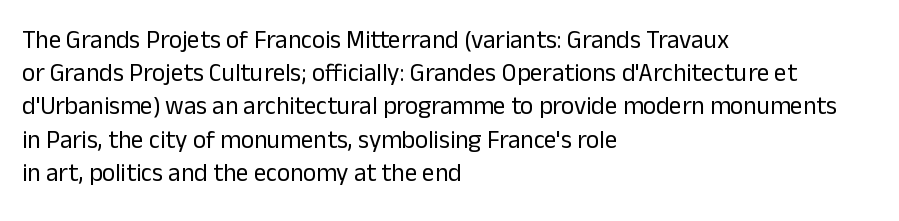
{"italic": "no", "bold": "no", "underline": "no", "align": "left", "line_spacing": "normal", "line_spacing_ratio": 1.33, "letter_spacing": "normal", "letter_spacing_em": 0.0, "glyph_px": 25}
